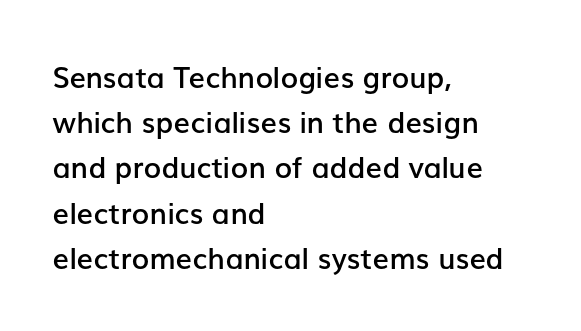
The image shows 29 px semibold sans-serif type, upright; set left-aligned, normal line spacing (1.56x), normal letter spacing, not underlined; low stroke contrast and a medium x-height.
